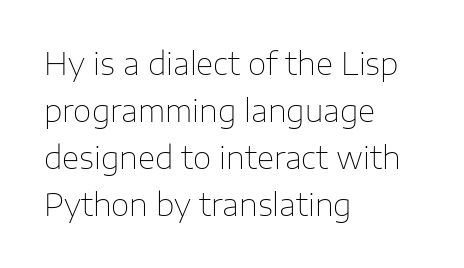
The image shows 30 px thin sans-serif type, upright; set left-aligned, normal line spacing (1.57x), normal letter spacing, not underlined; low stroke contrast and a medium x-height.
